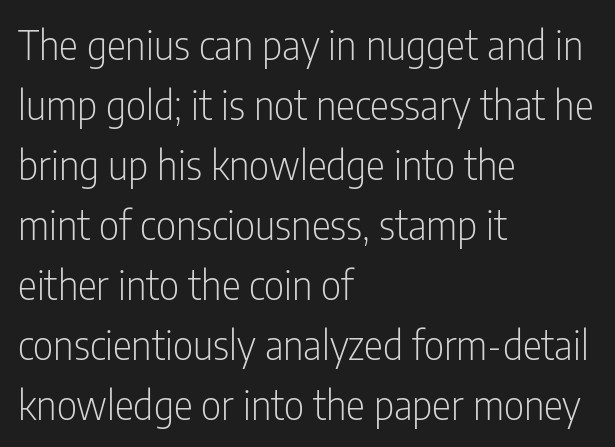
The image shows 40 px light, condensed sans-serif type, upright; set left-aligned, normal line spacing (1.5x), normal letter spacing, not underlined; low stroke contrast and a medium x-height.
